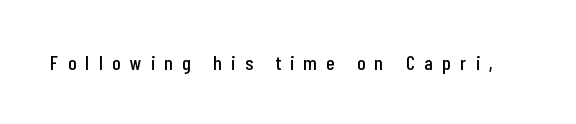
{"italic": "no", "underline": "no", "letter_spacing": "wide", "letter_spacing_em": 0.48, "glyph_px": 20}
